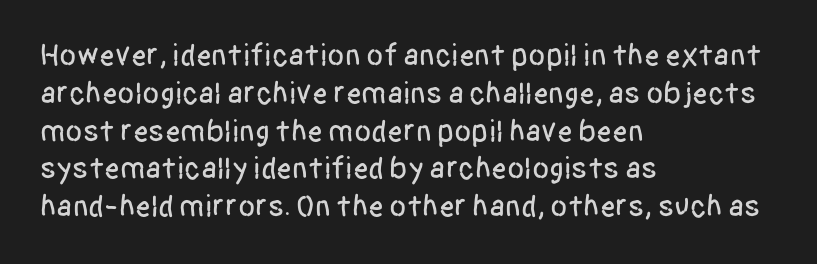
The image shows 31 px condensed sans-serif type, upright; set left-aligned, line spacing 1.22x, normal letter spacing, not underlined; low stroke contrast and a large x-height.
